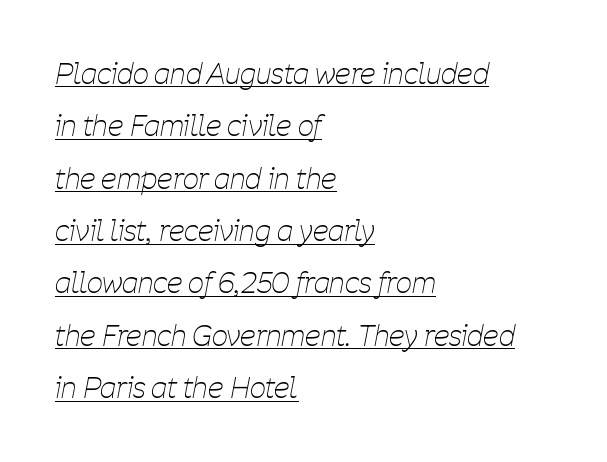
The letterforms sit at book weight or below. Between one letter and the next there's only the usual sliver of space. These characters rest on top of a visible drawn line. Is this a fixed-width face? No — the glyphs have proportional, varying widths.
